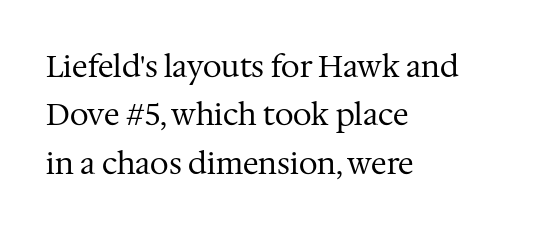
Q: Is the text bold? A: No.
Q: Is the text italic (slanted)? A: No, it is upright.
Q: Is the typeface a serif or a sans-serif typeface? A: Serif.
Q: Is the text underlined? A: No.
Q: How is the paragraph aligned? A: Left-aligned.
Q: Is the spacing between letters normal or unusually wide? A: Normal.
Q: Is the spacing between lines tight, normal or loose? A: Normal.
Q: Width (condensed, normal, or wide)? A: Normal.
Q: Stroke contrast? A: Medium.
Q: x-height? A: Medium.
Q: Monospaced? A: No.
